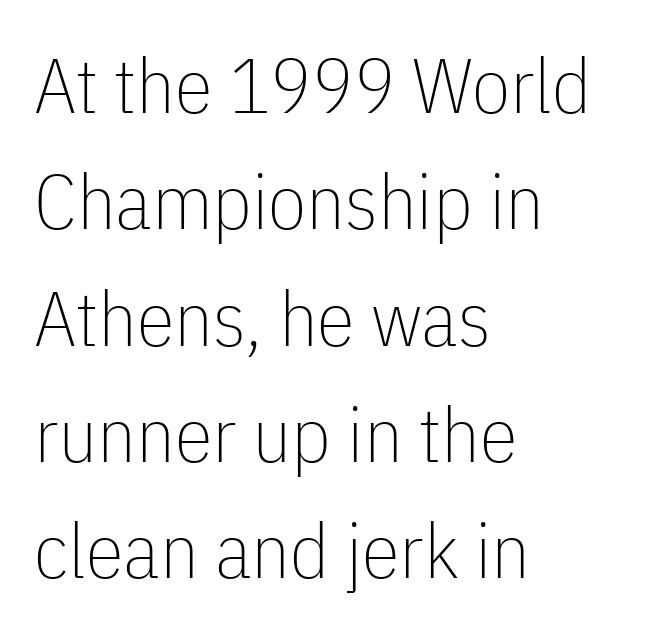
Q: Is the text bold? A: No.
Q: Is the text italic (slanted)? A: No, it is upright.
Q: Is the typeface a serif or a sans-serif typeface? A: Sans-serif.
Q: Is the text underlined? A: No.
Q: How is the paragraph aligned? A: Left-aligned.
Q: Is the spacing between letters normal or unusually wide? A: Normal.
Q: Is the spacing between lines tight, normal or loose? A: Normal.
Q: Width (condensed, normal, or wide)? A: Condensed.
Q: Stroke contrast? A: Low.
Q: x-height? A: Medium.
Q: Monospaced? A: No.
